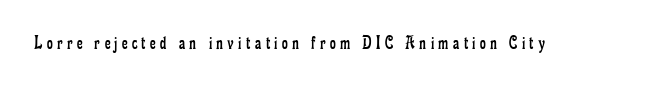
The image shows 20 px text type, upright; set unusually wide letter spacing (+0.22 em), not underlined.
